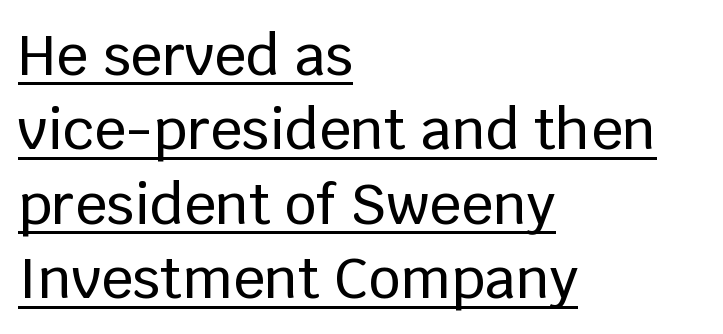
The image shows 56 px sans-serif type, upright; set left-aligned, normal line spacing (1.33x), normal letter spacing, underlined; low stroke contrast and a large x-height.
